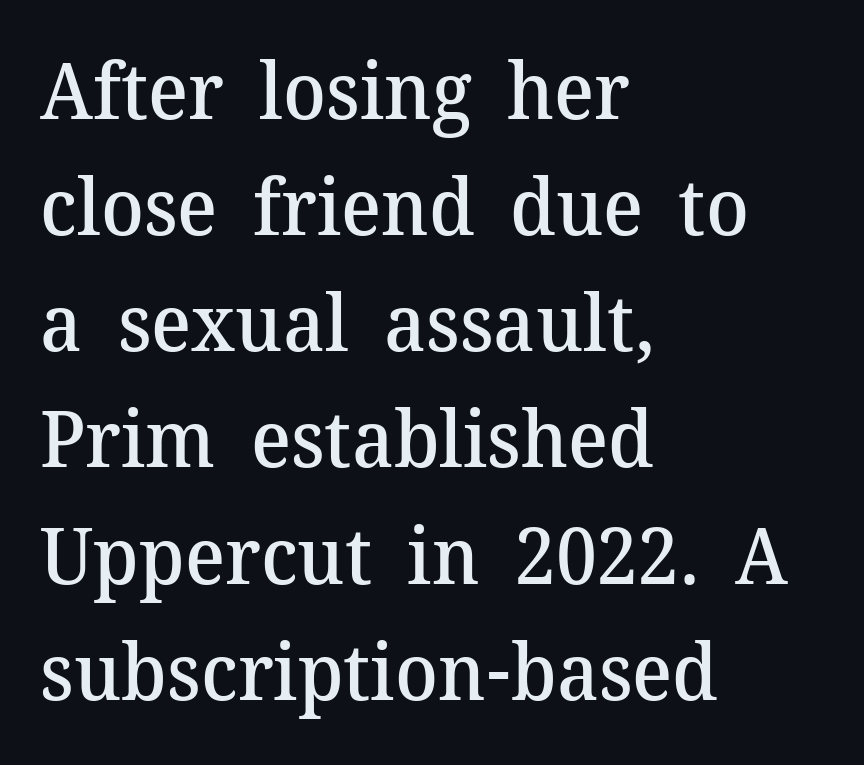
Unlike italic type, these characters show no tilt at all. Leading: standard. The string is rendered with underlining switched off. The passage shown is typed in a proportional face where columns would drift. The letterforms sit shoulder to shoulder at normal distance. Layout note: lines flush left.
